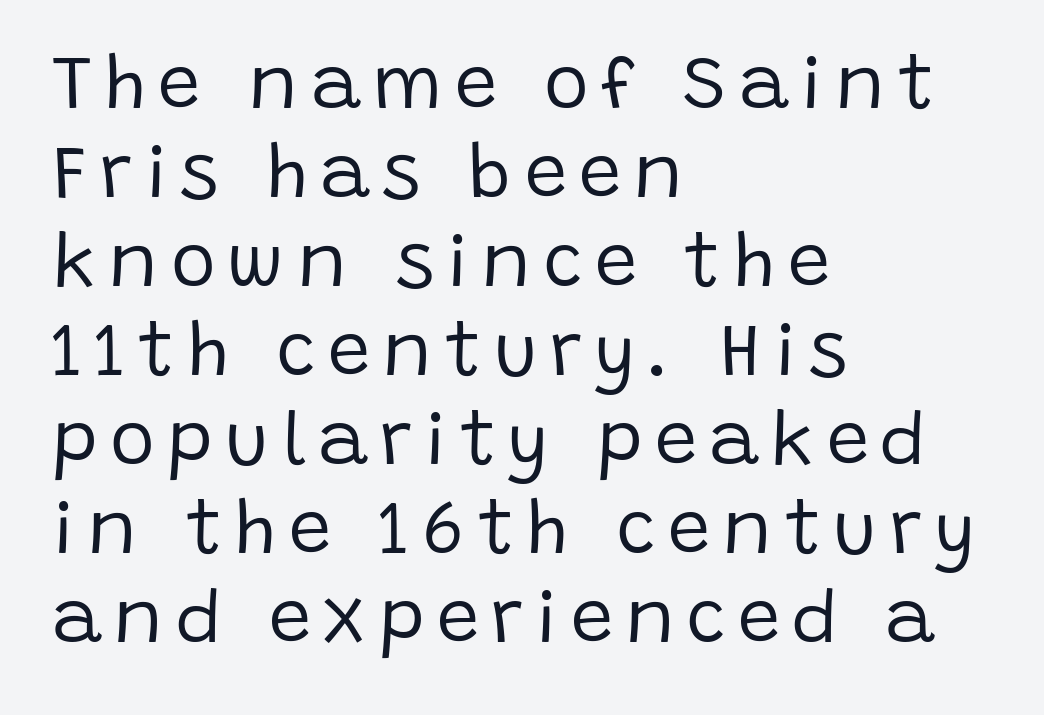
Honestly, there is no underline to notice here at all. These lines are set flush left with a ragged right edge. The type sits square on the baseline with zero lean. The rendering uses natural spacing where letterforms have individual widths.
